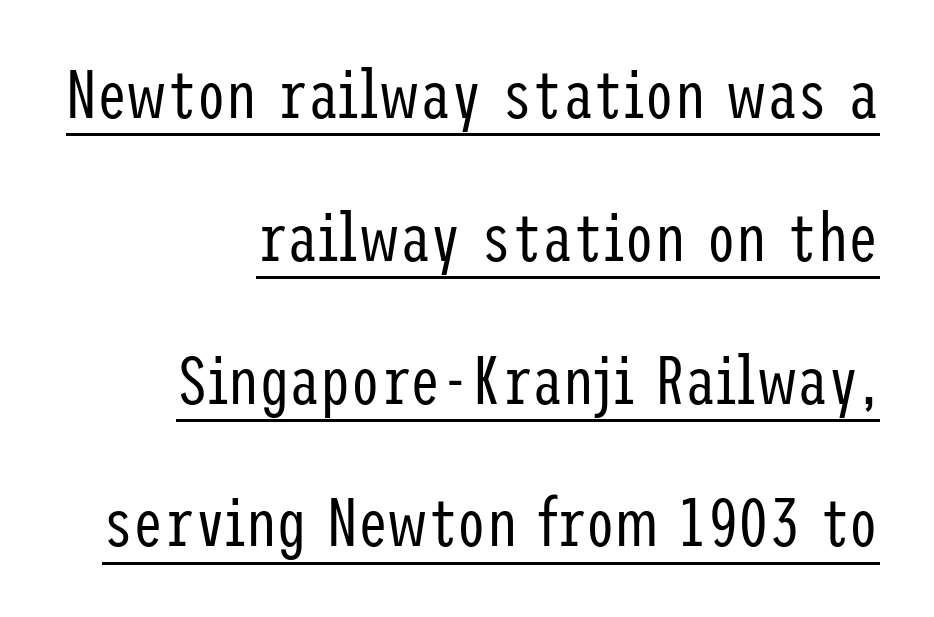
Q: Is the text bold? A: No.
Q: Is the text italic (slanted)? A: No, it is upright.
Q: Is the typeface a serif or a sans-serif typeface? A: Sans-serif.
Q: Is the text underlined? A: Yes.
Q: How is the paragraph aligned? A: Right-aligned.
Q: Is the spacing between letters normal or unusually wide? A: Normal.
Q: Is the spacing between lines tight, normal or loose? A: Loose.
Q: Width (condensed, normal, or wide)? A: Condensed.
Q: Stroke contrast? A: Low.
Q: x-height? A: Medium.
